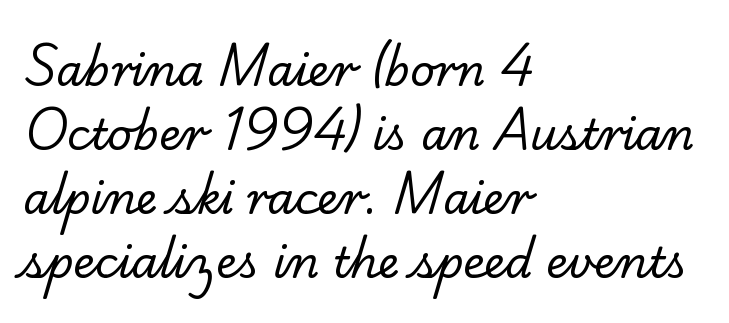
{"bold": "no", "weight": "regular", "width": "normal", "stroke_contrast": "low", "x_height": "small", "monospaced": "no", "underline": "no", "align": "left", "line_spacing": "normal", "line_spacing_ratio": 1.49, "letter_spacing": "normal", "letter_spacing_em": 0.0, "glyph_px": 43}
